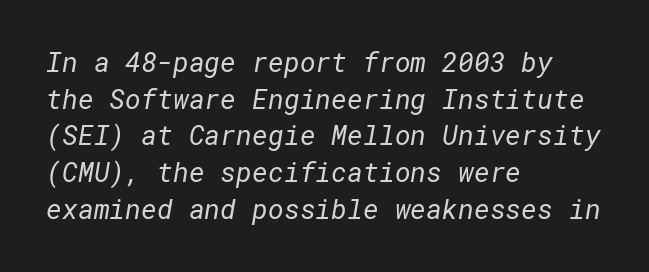
In terms of letterspacing, this is plain default setting. Check the space under the baseline: it is left empty. The typesetting does not lean heavy: it is not bold. In terms of leading, this rendering sits right in the middle.
